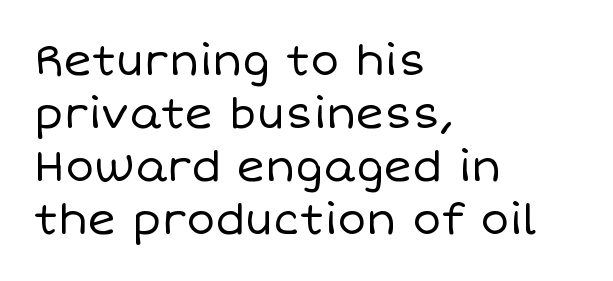
Q: Is the text bold? A: No.
Q: Is the text italic (slanted)? A: No, it is upright.
Q: Is the text underlined? A: No.
Q: How is the paragraph aligned? A: Left-aligned.
Q: Is the spacing between letters normal or unusually wide? A: Normal.
Q: Width (condensed, normal, or wide)? A: Normal.
Q: Stroke contrast? A: Low.
Q: x-height? A: Large.
Q: Monospaced? A: No.
